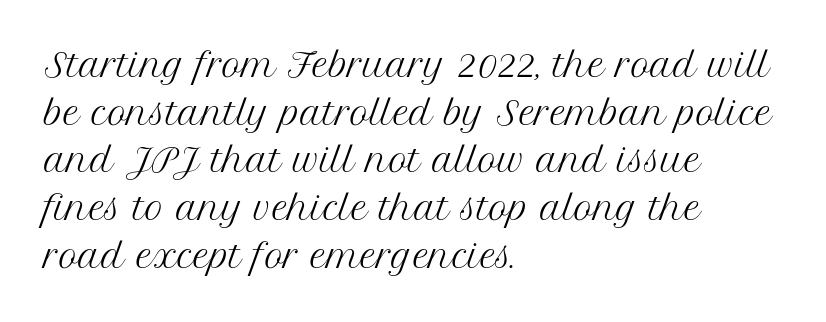
{"bold": "no", "weight": "regular", "width": "normal", "stroke_contrast": "medium", "x_height": "medium", "monospaced": "no", "underline": "no", "align": "left", "line_spacing": "normal", "line_spacing_ratio": 1.49, "letter_spacing": "normal", "letter_spacing_em": 0.0, "glyph_px": 32}
